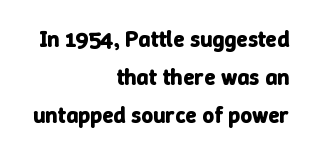
The gaps between neighbouring characters are ordinary and unremarkable. Each row of text sits above clean, open space. Horizontally, the lines are justified to the trailing edge only. Students, observe: this is what conventionally led text looks like.
